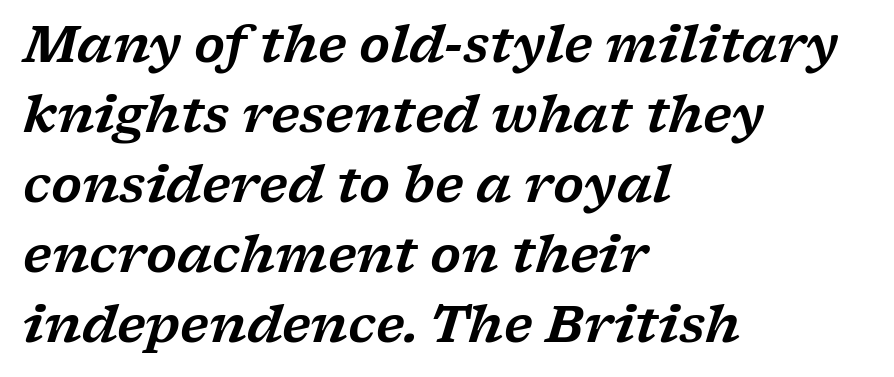
Q: Is the text italic (slanted)? A: Yes, it leans right by about 17 degrees.
Q: Is the typeface a serif or a sans-serif typeface? A: Serif.
Q: Is the text underlined? A: No.
Q: How is the paragraph aligned? A: Left-aligned.
Q: Is the spacing between letters normal or unusually wide? A: Normal.
Q: Is the spacing between lines tight, normal or loose? A: Normal.
Q: Width (condensed, normal, or wide)? A: Wide.
Q: Stroke contrast? A: Low.
Q: x-height? A: Medium.
Q: Monospaced? A: No.
